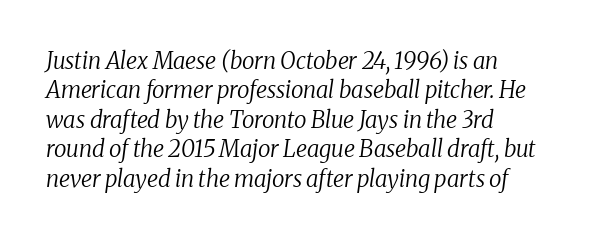
{"italic": "yes", "lean": "right", "slant_degrees": 8, "bold": "no", "underline": "no", "align": "left", "line_spacing": "normal", "line_spacing_ratio": 1.28, "letter_spacing": "normal", "letter_spacing_em": 0.0, "glyph_px": 23}
